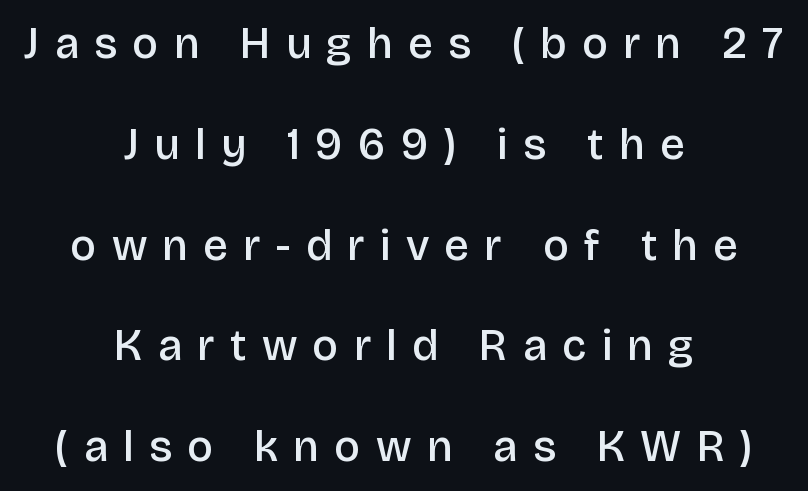
Q: Is the text bold? A: Semi-bold.
Q: Is the text italic (slanted)? A: No, it is upright.
Q: Is the typeface a serif or a sans-serif typeface? A: Sans-serif.
Q: Is the text underlined? A: No.
Q: How is the paragraph aligned? A: Centered.
Q: Is the spacing between letters normal or unusually wide? A: Unusually wide.
Q: Is the spacing between lines tight, normal or loose? A: Loose.
Q: Width (condensed, normal, or wide)? A: Normal.
Q: Stroke contrast? A: Low.
Q: x-height? A: Large.
Q: Monospaced? A: No.
